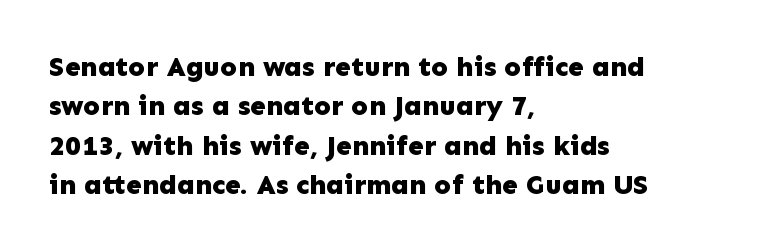
Typeset ragged right — the left edge is the straight one. Look at the stroke-to-counter ratio: heavy, a bold. A sans-serif font was chosen for this passage. Default kerning and tracking; the words read as compact shapes. Words float on clear page, feet unadorned.
